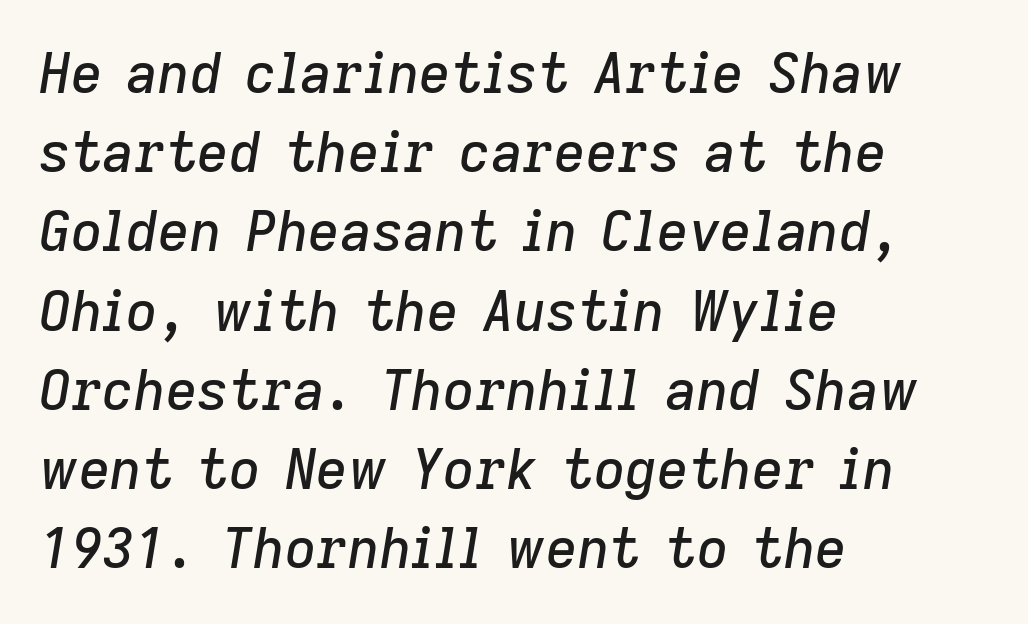
{"italic": "yes", "lean": "right", "slant_degrees": 9, "width": "normal", "stroke_contrast": "low", "x_height": "medium", "monospaced": "no", "underline": "no", "align": "left", "line_spacing": "normal", "line_spacing_ratio": 1.44, "letter_spacing": "normal", "letter_spacing_em": 0.0, "glyph_px": 55}
